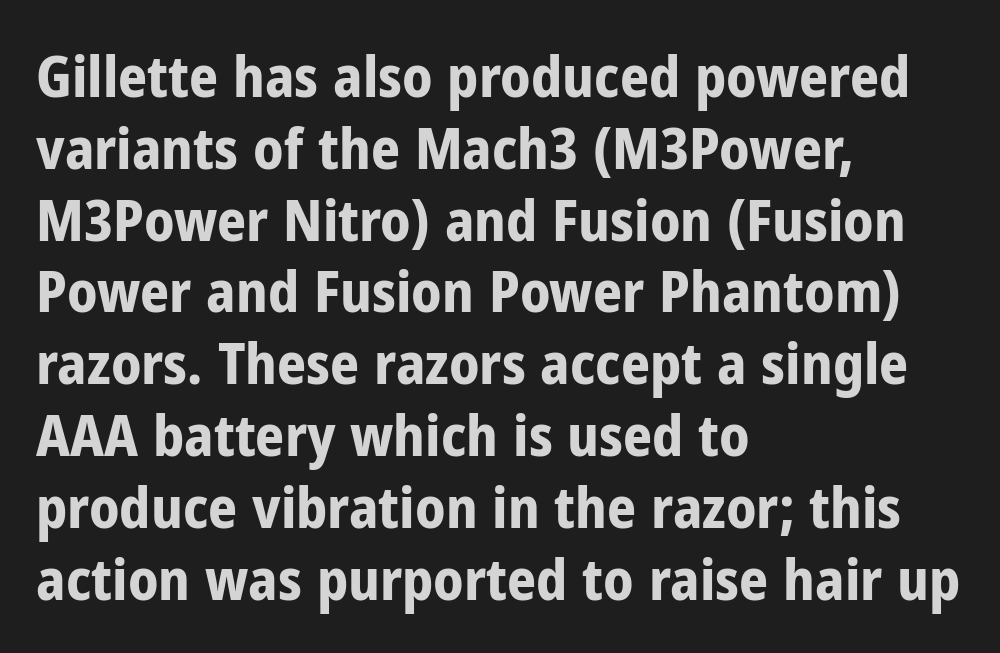
The line-height multiplier appears to be the usual default. Unlike a traditional serif, this face leaves its strokes unadorned. The passage is arranged the way most books set body copy — flush left. Each word holds together tightly as a unit, with standard inter-letter gaps.
